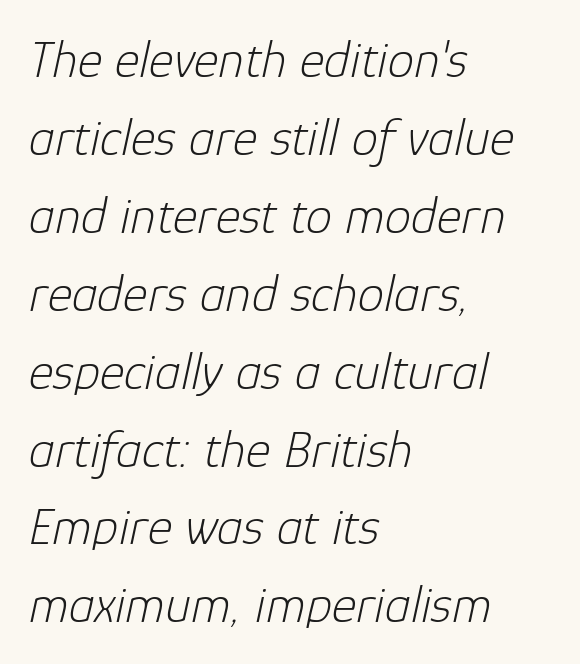
{"italic": "yes", "lean": "right", "slant_degrees": 12, "bold": "no", "weight": "light", "width": "normal", "stroke_contrast": "low", "x_height": "medium", "monospaced": "no", "underline": "no", "align": "left", "line_spacing": "normal", "line_spacing_ratio": 1.47, "letter_spacing": "normal", "letter_spacing_em": 0.0, "glyph_px": 53}
